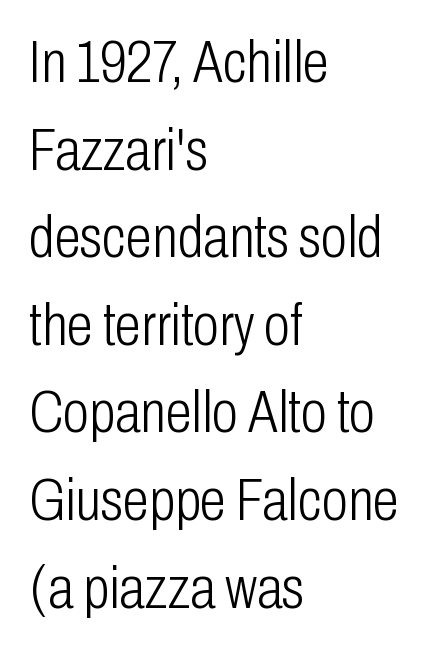
Q: Is the text bold? A: No.
Q: Is the text italic (slanted)? A: No, it is upright.
Q: Is the typeface a serif or a sans-serif typeface? A: Sans-serif.
Q: Is the text underlined? A: No.
Q: How is the paragraph aligned? A: Left-aligned.
Q: Is the spacing between letters normal or unusually wide? A: Normal.
Q: Is the spacing between lines tight, normal or loose? A: Normal.
Q: Width (condensed, normal, or wide)? A: Condensed.
Q: Stroke contrast? A: Low.
Q: x-height? A: Medium.
Q: Monospaced? A: No.
